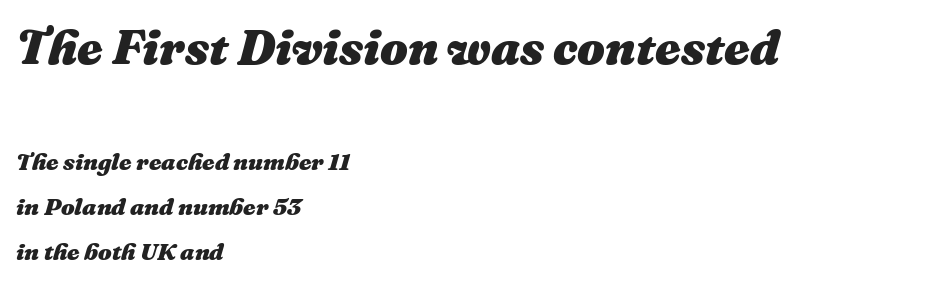
The image shows 49 px heavy type, italic (leaning right); set left-aligned, line spacing 1.86x, normal letter spacing, not underlined; the first (top) block is 2.04x larger; medium stroke contrast and a medium x-height.
